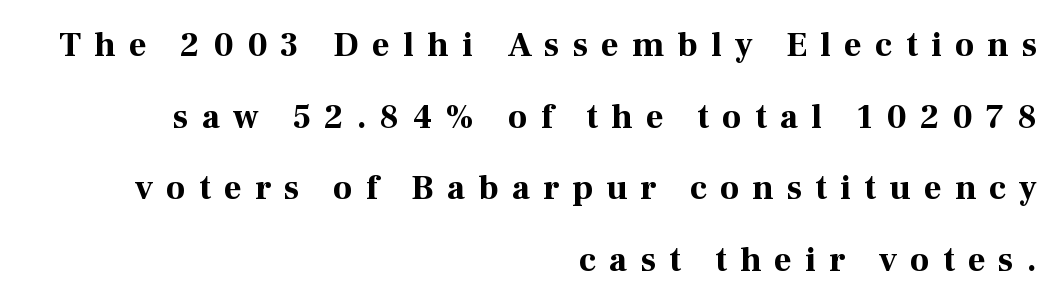
The image shows 34 px bold serif type, upright; set right-aligned, loose line spacing (2.11x), unusually wide letter spacing (+0.39 em), not underlined; high stroke contrast and a medium x-height.
